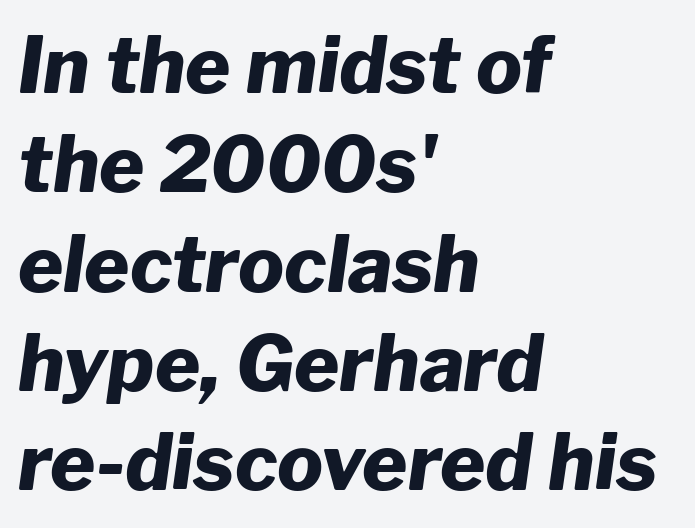
Q: Is the text bold? A: Yes.
Q: Is the text italic (slanted)? A: Yes, it leans right by about 8 degrees.
Q: Is the text underlined? A: No.
Q: How is the paragraph aligned? A: Left-aligned.
Q: Is the spacing between letters normal or unusually wide? A: Normal.
Q: Is the spacing between lines tight, normal or loose? A: Normal.
Q: Width (condensed, normal, or wide)? A: Normal.
Q: Stroke contrast? A: Low.
Q: x-height? A: Medium.
Q: Monospaced? A: No.
